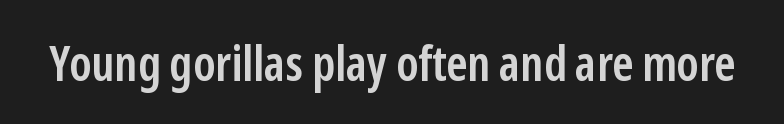
The image shows 49 px semibold, condensed sans-serif type, upright; set normal letter spacing, not underlined; low stroke contrast and a medium x-height.
